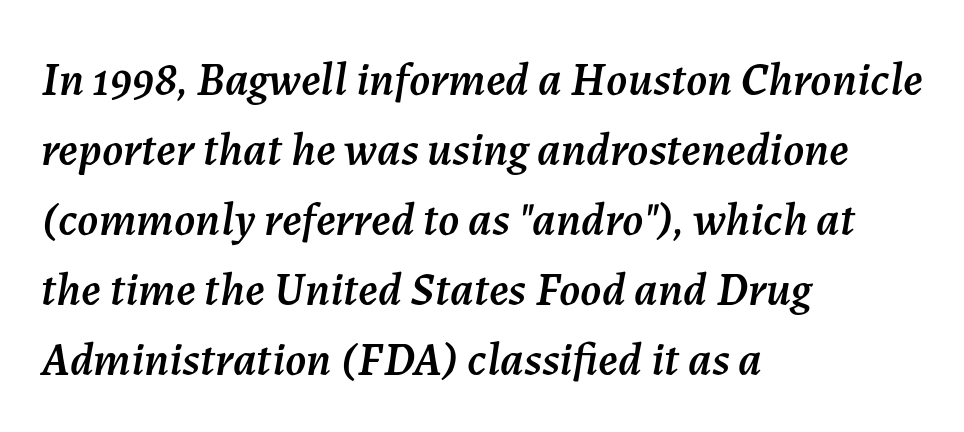
Caption: standard tracking, unaltered. This sample is left-justified, so line endings fall wherever the words run out. Notice how the stems are inclined rather than vertical — that's the hallmark of italics. Note the varied advance widths — an 'i' is clearly narrower than an 'm'. Summary of vertical rhythm: regular, with standard interline spacing.
